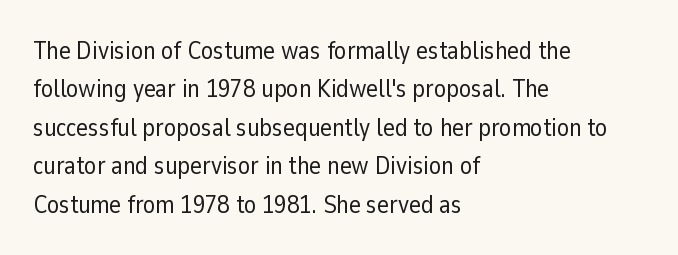
The image shows 25 px text type, upright; set left-aligned, normal line spacing (1.54x), normal letter spacing, not underlined.
